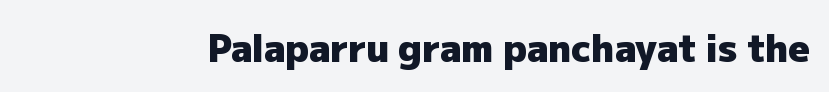
{"serif": "no", "italic": "no", "bold": "yes", "weight": "heavy", "width": "normal", "stroke_contrast": "low", "x_height": "medium", "monospaced": "no", "underline": "no", "letter_spacing": "normal", "letter_spacing_em": 0.0, "glyph_px": 37}
